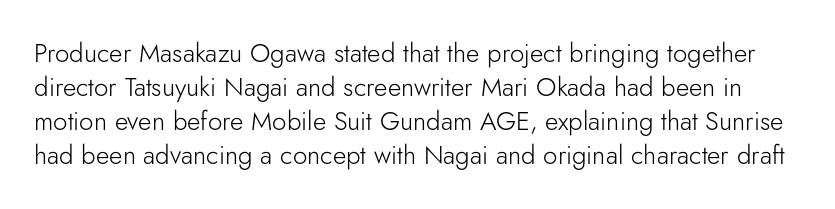
The image shows 26 px text type, upright; set normal line spacing (1.31x), normal letter spacing, not underlined.
